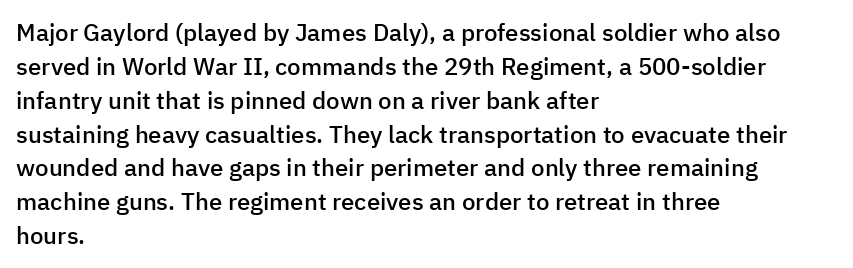
Q: Is the text bold? A: Semi-bold.
Q: Is the text italic (slanted)? A: No, it is upright.
Q: Is the text underlined? A: No.
Q: How is the paragraph aligned? A: Left-aligned.
Q: Is the spacing between letters normal or unusually wide? A: Normal.
Q: Is the spacing between lines tight, normal or loose? A: Normal.
